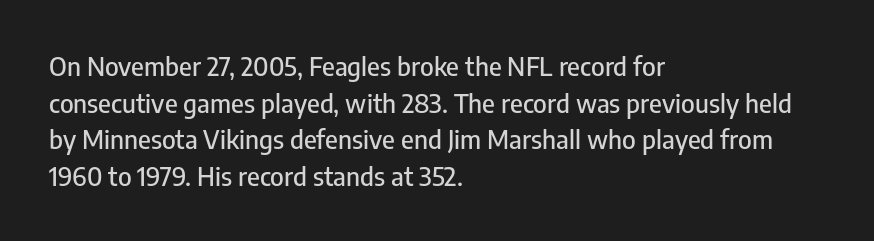
Here the glyphs are tracked normally, forming tight word shapes. Upright lettering throughout. Underline: absent. The lines are quadded left.
